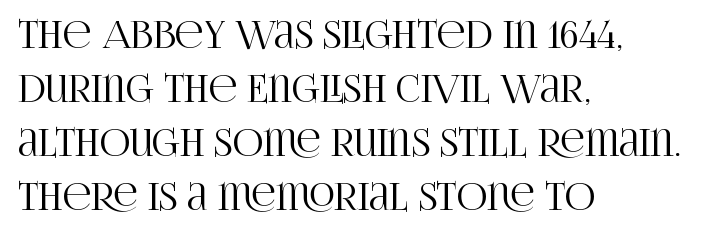
{"serif": "yes", "italic": "no", "width": "condensed", "stroke_contrast": "high", "x_height": "large", "monospaced": "no", "underline": "no", "align": "left", "line_spacing": "normal", "line_spacing_ratio": 1.42, "letter_spacing": "normal", "letter_spacing_em": 0.0, "glyph_px": 38}
